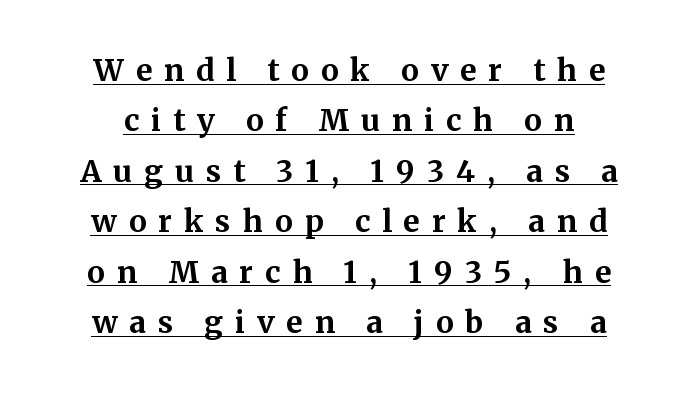
The image shows 30 px bold serif type, upright; set normal line spacing (1.68x), unusually wide letter spacing (+0.4 em), underlined; medium stroke contrast and a medium x-height.
